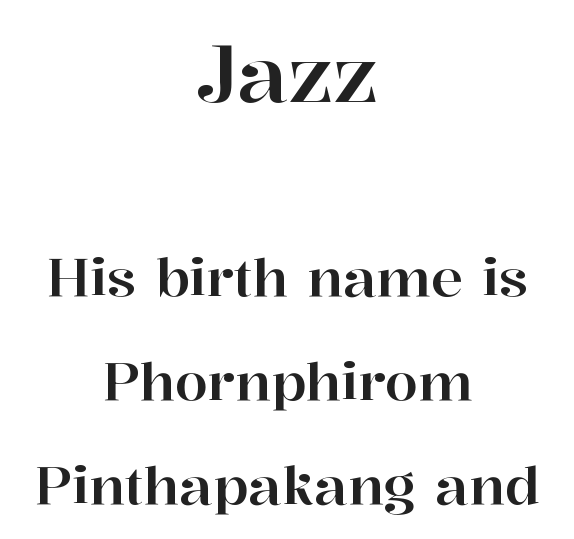
Q: Is the text italic (slanted)? A: No, it is upright.
Q: Is the typeface a serif or a sans-serif typeface? A: Serif.
Q: Is the text underlined? A: No.
Q: How is the paragraph aligned? A: Centered.
Q: Is the spacing between letters normal or unusually wide? A: Normal.
Q: Is the spacing between lines tight, normal or loose? A: Loose.
Q: Which block of text is set in a larger size, the first (top) or the second (bottom)? A: The first (top) one.
Q: Width (condensed, normal, or wide)? A: Normal.
Q: Stroke contrast? A: High.
Q: x-height? A: Medium.
Q: Monospaced? A: No.
